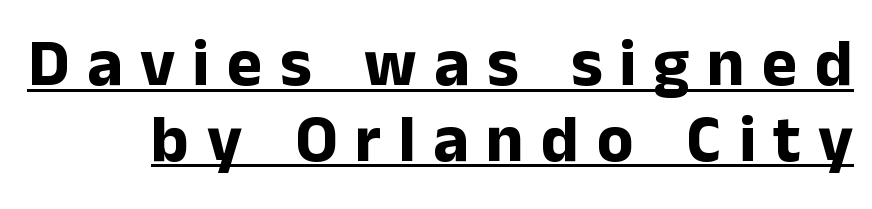
The image shows 67 px bold sans-serif type, upright; set tight line spacing (1.13x), unusually wide letter spacing (+0.26 em), underlined; low stroke contrast and a medium x-height.
